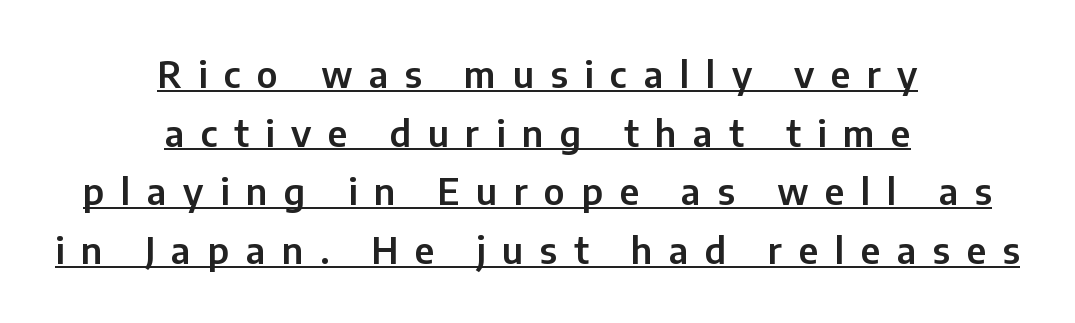
The image shows 36 px sans-serif type, upright; set centered, normal line spacing (1.63x), unusually wide letter spacing (+0.46 em), underlined; low stroke contrast and a medium x-height.
